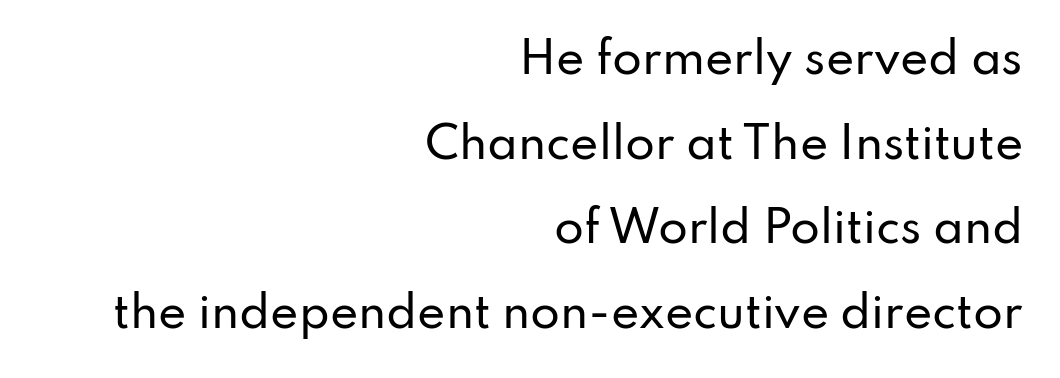
Serif or sans? Sans — the stroke terminals are bare. Observe the ordinary spacing: letters are neighbours, not strangers. Here the designer chose a conventional face with non-uniform glyph widths. The ragged edge is on the left, which tells us the setting is flush right. Beneath every word, the page is bare.
